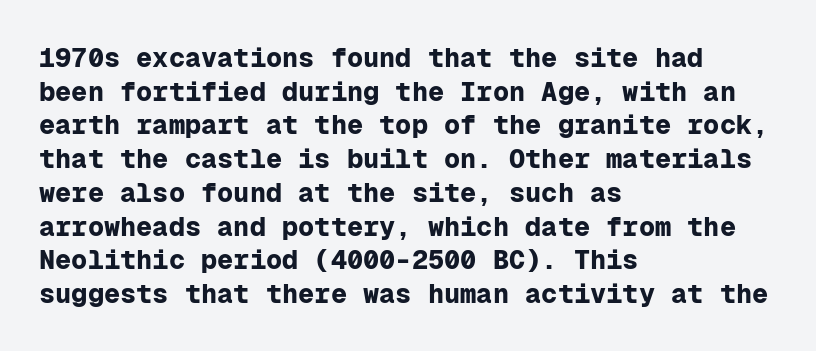
Q: Is the text bold? A: Yes.
Q: Is the text italic (slanted)? A: No, it is upright.
Q: Is the text underlined? A: No.
Q: How is the paragraph aligned? A: Left-aligned.
Q: Is the spacing between letters normal or unusually wide? A: Normal.
Q: Is the spacing between lines tight, normal or loose? A: Normal.
